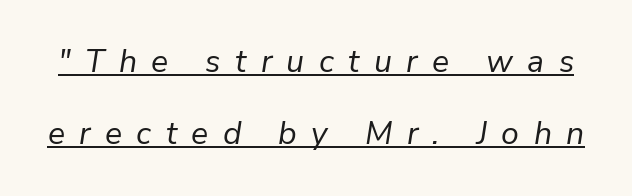
{"italic": "yes", "lean": "right", "slant_degrees": 9, "bold": "no", "weight": "regular", "width": "normal", "stroke_contrast": "low", "x_height": "medium", "monospaced": "no", "underline": "yes", "line_spacing": "loose", "line_spacing_ratio": 2.26, "letter_spacing": "wide", "letter_spacing_em": 0.45, "glyph_px": 32}
